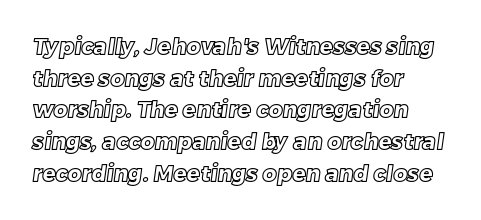
The image shows 22 px text type; set left-aligned, normal line spacing (1.44x), normal letter spacing, not underlined.
